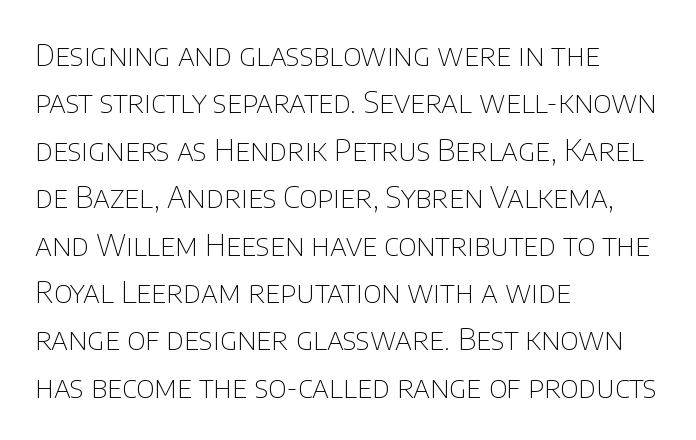
Q: Is the text bold? A: No.
Q: Is the text italic (slanted)? A: No, it is upright.
Q: Is the typeface a serif or a sans-serif typeface? A: Sans-serif.
Q: Is the text underlined? A: No.
Q: How is the paragraph aligned? A: Left-aligned.
Q: Is the spacing between letters normal or unusually wide? A: Normal.
Q: Is the spacing between lines tight, normal or loose? A: Normal.
Q: Width (condensed, normal, or wide)? A: Normal.
Q: Stroke contrast? A: Low.
Q: x-height? A: Large.
Q: Monospaced? A: No.
